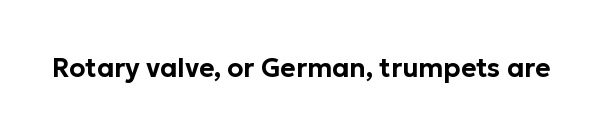
The image shows 26 px text type, upright; set normal letter spacing, not underlined.
